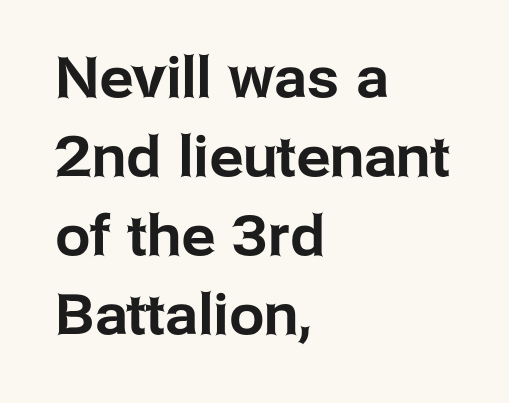
Q: Is the text italic (slanted)? A: No, it is upright.
Q: Is the typeface a serif or a sans-serif typeface? A: Sans-serif.
Q: Is the text underlined? A: No.
Q: How is the paragraph aligned? A: Left-aligned.
Q: Is the spacing between letters normal or unusually wide? A: Normal.
Q: Is the spacing between lines tight, normal or loose? A: Normal.
Q: Width (condensed, normal, or wide)? A: Normal.
Q: Stroke contrast? A: Low.
Q: x-height? A: Medium.
Q: Monospaced? A: No.
